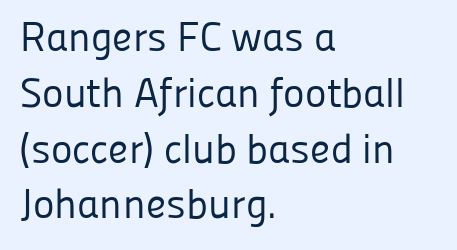
The image shows 41 px regular-weight sans-serif type, upright; set left-aligned, normal line spacing (1.36x), normal letter spacing, not underlined; low stroke contrast and a medium x-height.
